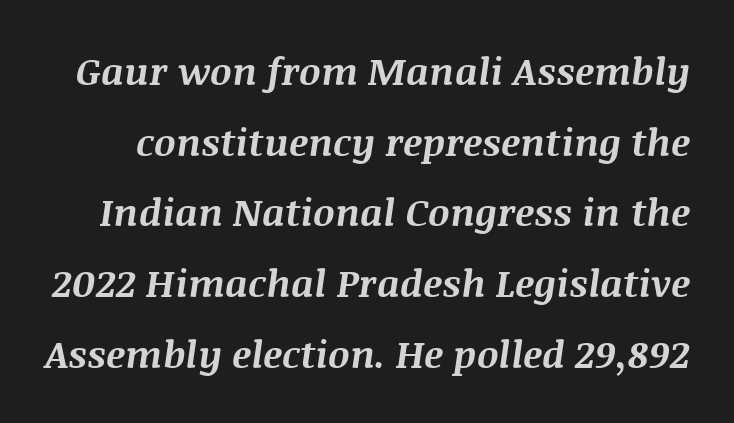
{"italic": "yes", "lean": "right", "slant_degrees": 8, "bold": "yes", "weight": "bold", "width": "normal", "stroke_contrast": "medium", "x_height": "large", "monospaced": "no", "underline": "no", "line_spacing_ratio": 1.86, "letter_spacing": "normal", "letter_spacing_em": 0.0, "glyph_px": 38}
